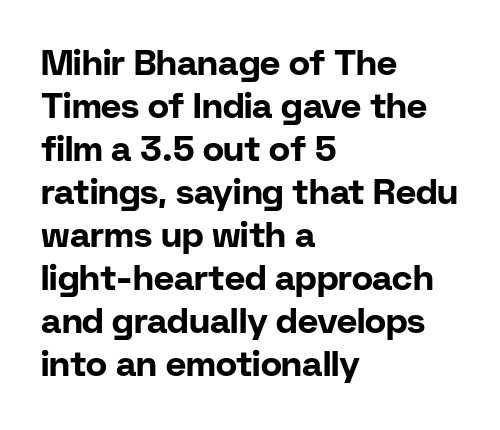
Q: Is the text bold? A: Yes.
Q: Is the text italic (slanted)? A: No, it is upright.
Q: Is the typeface a serif or a sans-serif typeface? A: Sans-serif.
Q: Is the text underlined? A: No.
Q: How is the paragraph aligned? A: Left-aligned.
Q: Is the spacing between letters normal or unusually wide? A: Normal.
Q: Width (condensed, normal, or wide)? A: Normal.
Q: Stroke contrast? A: Low.
Q: x-height? A: Medium.
Q: Monospaced? A: No.
